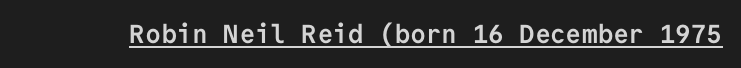
The image shows 26 px bold type, upright; set normal letter spacing, underlined.
